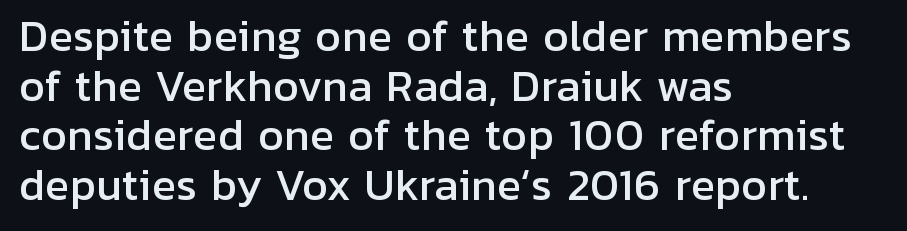
The image shows 41 px sans-serif type, upright; set left-aligned, line spacing 1.21x, normal letter spacing, not underlined; low stroke contrast and a medium x-height.
